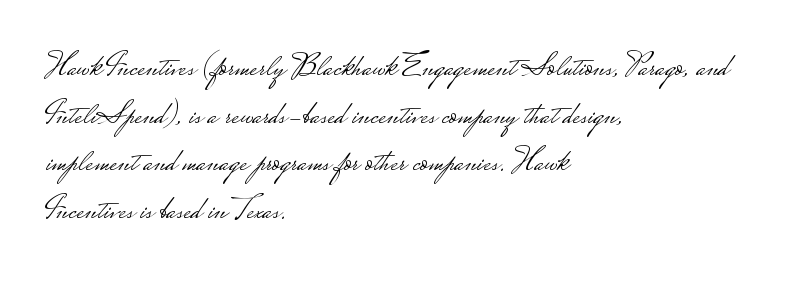
Q: Is the text bold? A: No.
Q: Is the text italic (slanted)? A: Yes.
Q: Is the typeface a serif or a sans-serif typeface? A: Sans-serif.
Q: Is the text underlined? A: No.
Q: How is the paragraph aligned? A: Left-aligned.
Q: Is the spacing between letters normal or unusually wide? A: Normal.
Q: Is the spacing between lines tight, normal or loose? A: Normal.
Q: Width (condensed, normal, or wide)? A: Wide.
Q: Stroke contrast? A: Low.
Q: Monospaced? A: No.
